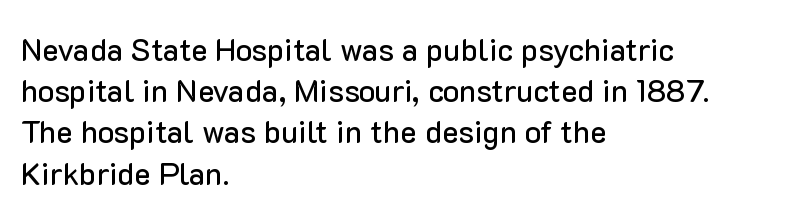
Is there any slant? The stems are plumb. What's the leading like? Ordinary, nothing unusual. Think of a printed novel: that variable character pitch is what you see here. There is no visible air inserted between adjacent glyphs. Font category for this specimen: sans-serif.
